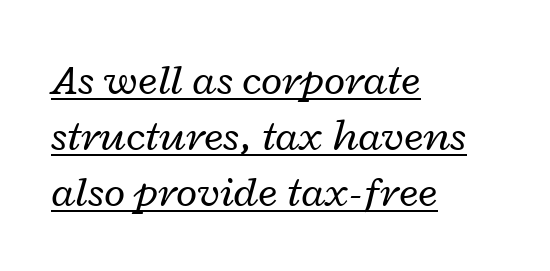
The image shows 44 px regular-weight, wide type, italic (leaning right); set left-aligned, normal line spacing (1.27x), normal letter spacing, underlined; low stroke contrast and a medium x-height.
